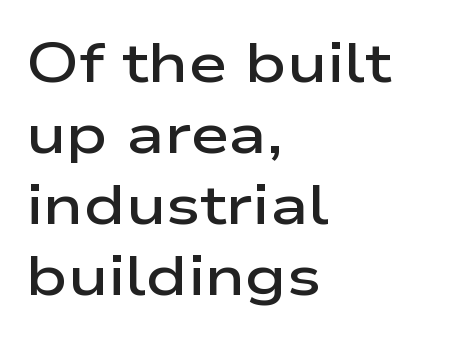
Q: Is the text bold? A: Semi-bold.
Q: Is the text italic (slanted)? A: No, it is upright.
Q: Is the typeface a serif or a sans-serif typeface? A: Sans-serif.
Q: Is the text underlined? A: No.
Q: How is the paragraph aligned? A: Left-aligned.
Q: Is the spacing between letters normal or unusually wide? A: Normal.
Q: Is the spacing between lines tight, normal or loose? A: Normal.
Q: Width (condensed, normal, or wide)? A: Wide.
Q: Stroke contrast? A: Low.
Q: x-height? A: Medium.
Q: Monospaced? A: No.
